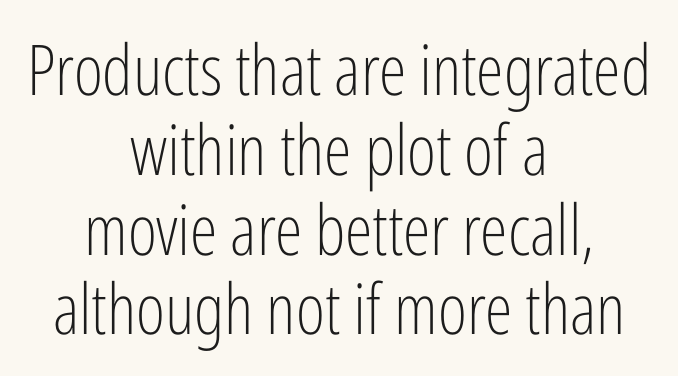
{"serif": "no", "italic": "no", "bold": "no", "weight": "light", "width": "condensed", "stroke_contrast": "low", "x_height": "medium", "monospaced": "no", "underline": "no", "align": "center", "line_spacing": "tight", "line_spacing_ratio": 1.14, "letter_spacing": "normal", "letter_spacing_em": 0.0, "glyph_px": 70}
